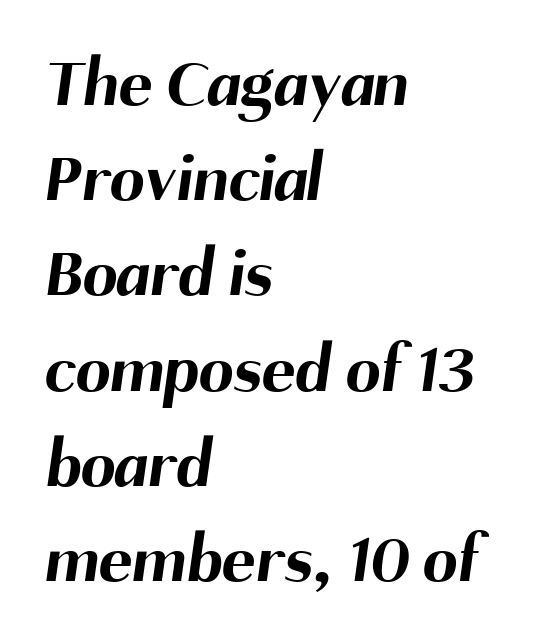
Caption: bold face, heavy strokes. The letters sit at their default tracking, neither squeezed nor spread. Does the leading feel generous? No, just average. Descenders hang freely into open space. This rendering employs a face without finishing strokes, i.e., a sans-serif. The lines are quadded left.
